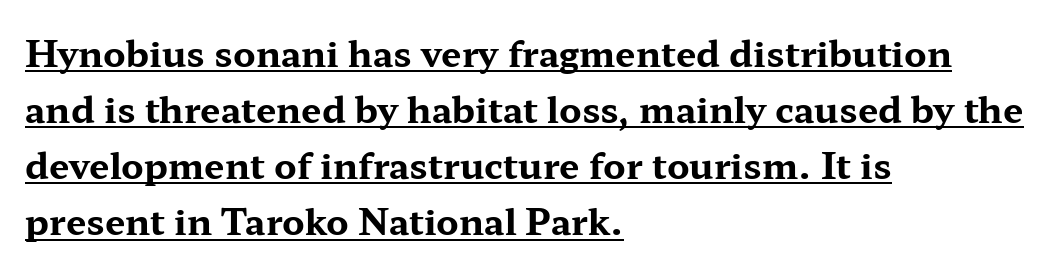
Q: Is the text bold? A: Yes.
Q: Is the text italic (slanted)? A: No, it is upright.
Q: Is the typeface a serif or a sans-serif typeface? A: Serif.
Q: Is the text underlined? A: Yes.
Q: How is the paragraph aligned? A: Left-aligned.
Q: Is the spacing between letters normal or unusually wide? A: Normal.
Q: Is the spacing between lines tight, normal or loose? A: Normal.
Q: Width (condensed, normal, or wide)? A: Wide.
Q: Stroke contrast? A: Medium.
Q: x-height? A: Medium.
Q: Monospaced? A: No.
